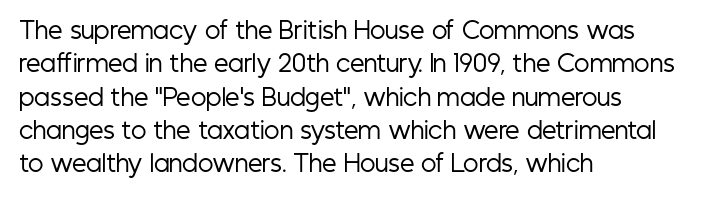
Q: Is the text bold? A: No.
Q: Is the text italic (slanted)? A: No, it is upright.
Q: Is the text underlined? A: No.
Q: How is the paragraph aligned? A: Left-aligned.
Q: Is the spacing between letters normal or unusually wide? A: Normal.
Q: Is the spacing between lines tight, normal or loose? A: Normal.
